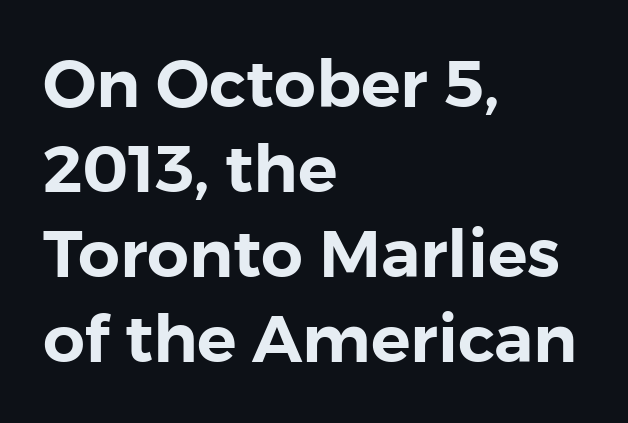
{"serif": "no", "italic": "no", "width": "normal", "x_height": "medium", "monospaced": "no", "underline": "no", "align": "left", "line_spacing": "normal", "line_spacing_ratio": 1.29, "letter_spacing": "normal", "letter_spacing_em": 0.0, "glyph_px": 66}
